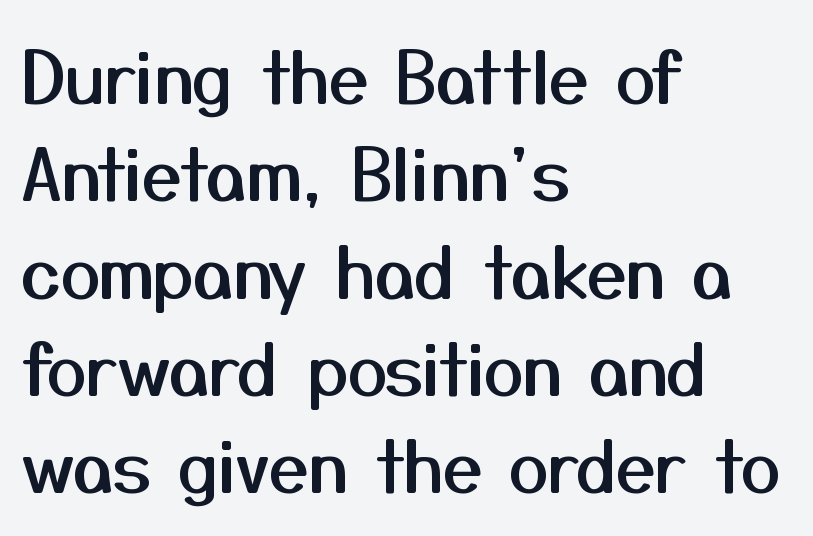
{"serif": "no", "italic": "no", "width": "normal", "stroke_contrast": "medium", "x_height": "medium", "monospaced": "no", "underline": "no", "align": "left", "line_spacing": "normal", "line_spacing_ratio": 1.37, "letter_spacing": "normal", "letter_spacing_em": 0.0, "glyph_px": 71}
